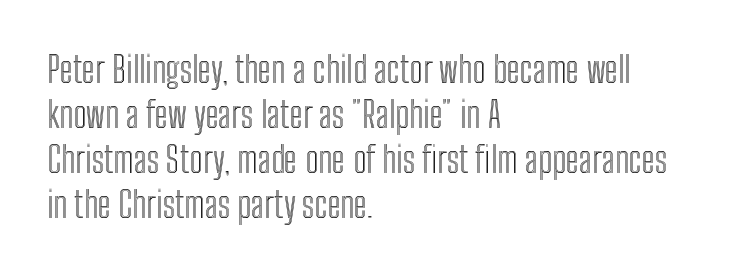
The image shows 36 px condensed type, upright; set left-aligned, normal line spacing (1.25x), normal letter spacing, not underlined; a medium x-height.
